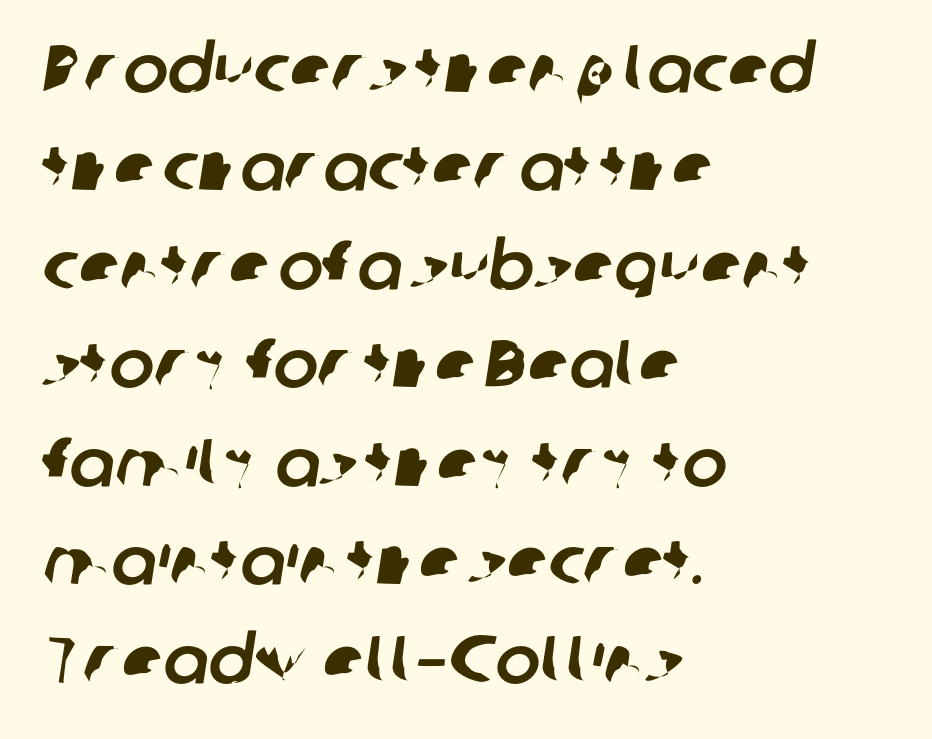
The image shows 67 px sans-serif type; set left-aligned, normal line spacing (1.47x), normal letter spacing, not underlined; low stroke contrast and a medium x-height.
